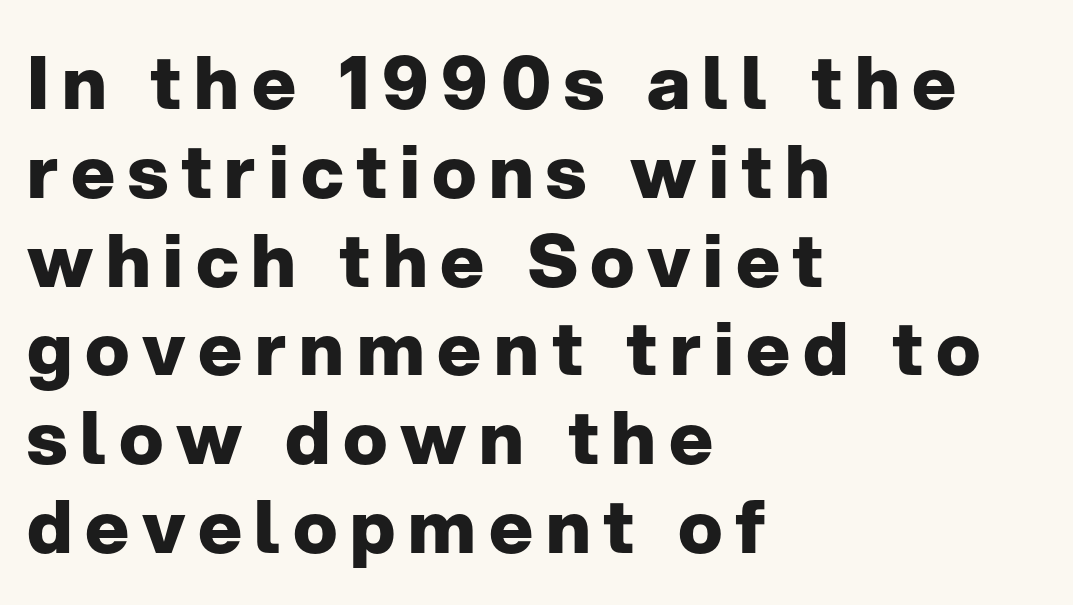
The image shows 74 px heavy sans-serif type, upright; set left-aligned, line spacing 1.2x, not underlined; low stroke contrast and a medium x-height.
